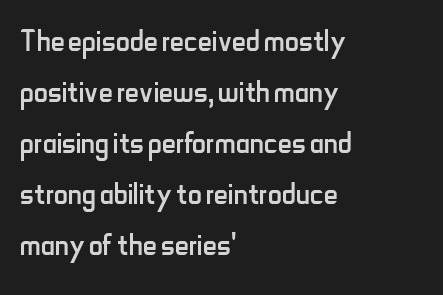
Q: Is the text bold? A: No.
Q: Is the text italic (slanted)? A: No, it is upright.
Q: Is the typeface a serif or a sans-serif typeface? A: Sans-serif.
Q: Is the text underlined? A: No.
Q: How is the paragraph aligned? A: Left-aligned.
Q: Is the spacing between letters normal or unusually wide? A: Normal.
Q: Is the spacing between lines tight, normal or loose? A: Normal.
Q: Width (condensed, normal, or wide)? A: Condensed.
Q: Stroke contrast? A: Low.
Q: x-height? A: Small.
Q: Monospaced? A: No.
